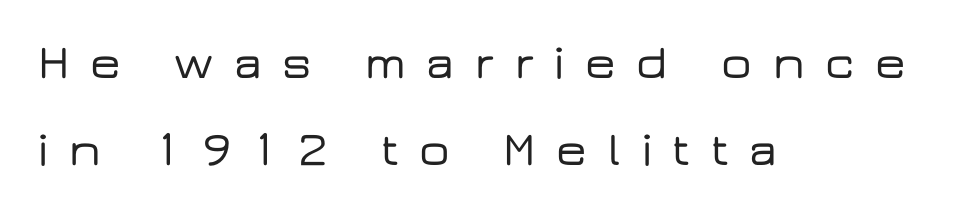
The letterforms stand isolated, each surrounded by extra space. Each line starts at the same left margin while the right side varies. This sample uses a sans-serif face. Is this a fixed-width face? No — the glyphs have proportional, varying widths. Vertical strokes here are truly vertical.
